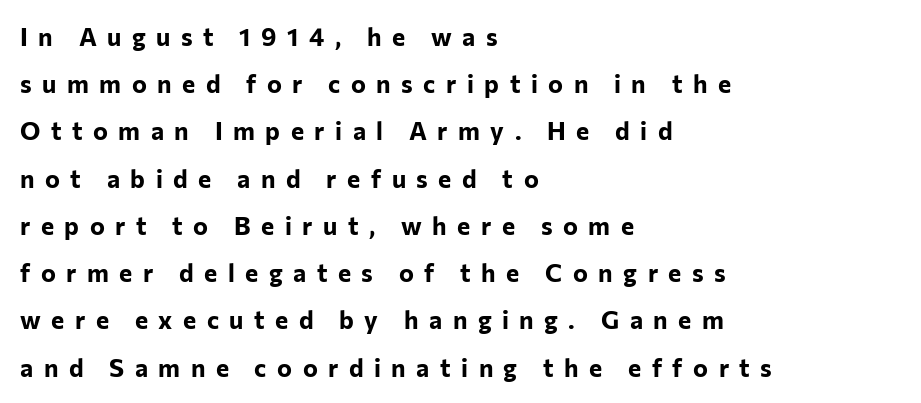
{"italic": "no", "bold": "yes", "underline": "no", "align": "left", "line_spacing_ratio": 1.89, "letter_spacing": "wide", "letter_spacing_em": 0.42, "glyph_px": 25}
